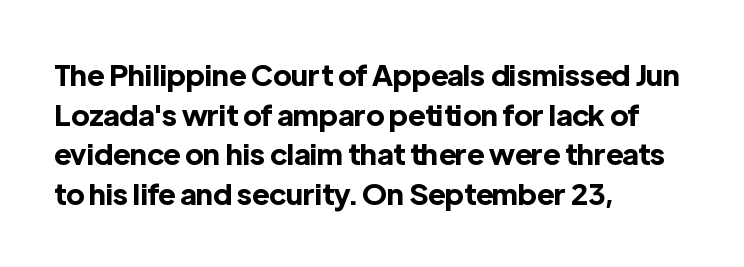
Q: Is the text bold? A: Yes.
Q: Is the text italic (slanted)? A: No, it is upright.
Q: Is the typeface a serif or a sans-serif typeface? A: Sans-serif.
Q: Is the text underlined? A: No.
Q: How is the paragraph aligned? A: Left-aligned.
Q: Is the spacing between letters normal or unusually wide? A: Normal.
Q: Is the spacing between lines tight, normal or loose? A: Normal.
Q: Width (condensed, normal, or wide)? A: Normal.
Q: x-height? A: Medium.
Q: Monospaced? A: No.
